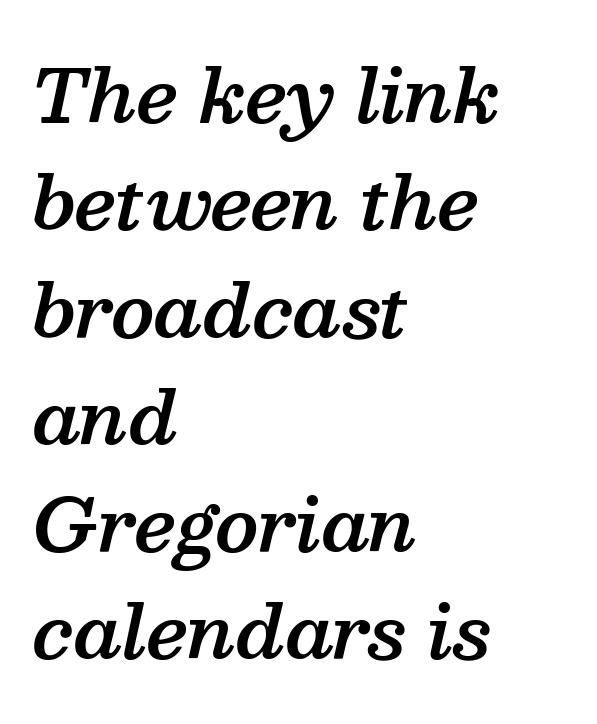
{"serif": "yes", "italic": "yes", "lean": "right", "slant_degrees": 13, "bold": "semi", "weight": "semibold", "width": "normal", "stroke_contrast": "medium", "x_height": "medium", "monospaced": "no", "underline": "no", "align": "left", "line_spacing": "normal", "line_spacing_ratio": 1.49, "letter_spacing": "normal", "letter_spacing_em": 0.0, "glyph_px": 72}
